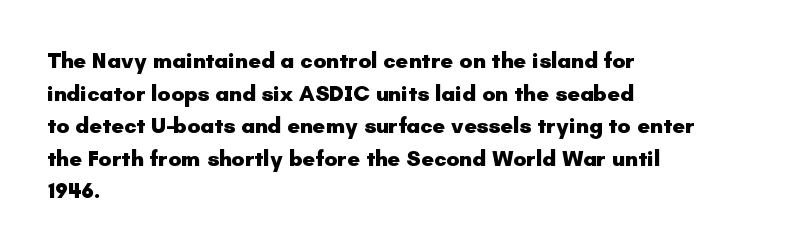
The letters stand straight up with perfectly vertical stems. Vertical spacing — default. Beneath every word, the page is bare. Typeset ragged right — the left edge is the straight one.
